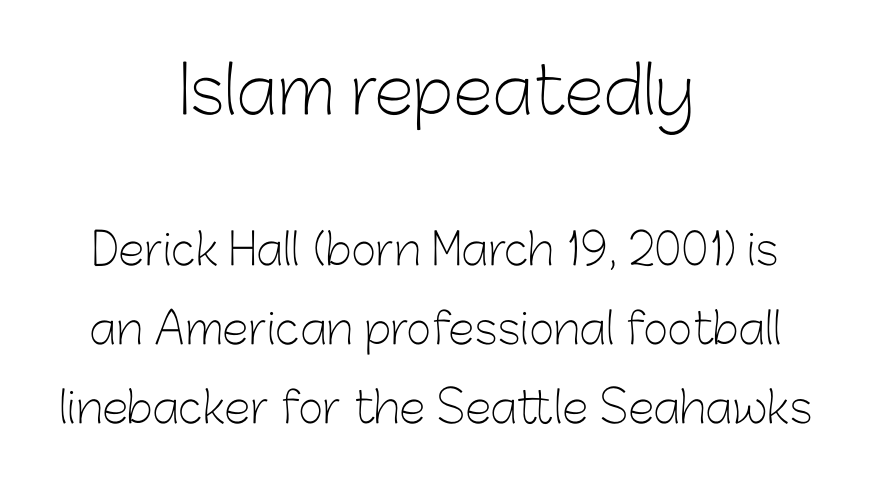
{"serif": "no", "italic": "no", "bold": "no", "weight": "light", "width": "normal", "stroke_contrast": "low", "x_height": "medium", "monospaced": "no", "underline": "no", "align": "center", "line_spacing_ratio": 1.84, "letter_spacing": "normal", "letter_spacing_em": 0.0, "larger_block": "first", "size_ratio": 1.51, "glyph_px": 65}
